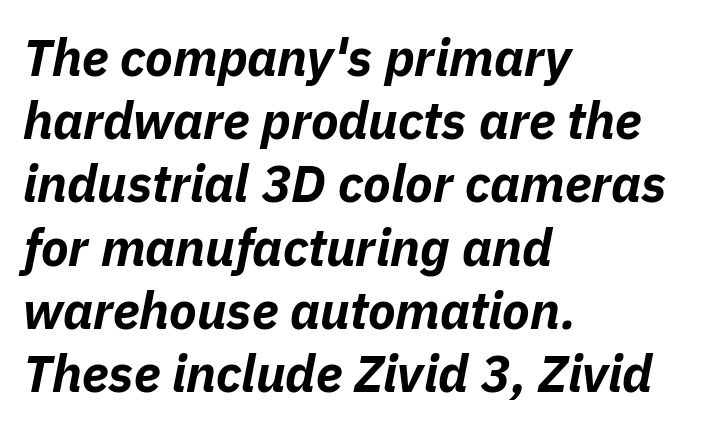
{"italic": "yes", "lean": "right", "slant_degrees": 11, "bold": "yes", "weight": "bold", "width": "normal", "stroke_contrast": "low", "x_height": "medium", "monospaced": "no", "underline": "no", "align": "left", "line_spacing_ratio": 1.24, "letter_spacing": "normal", "letter_spacing_em": 0.0, "glyph_px": 51}
